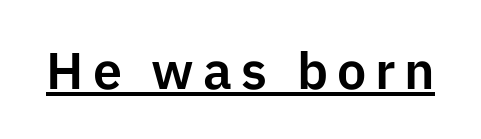
{"serif": "no", "italic": "no", "width": "normal", "stroke_contrast": "low", "x_height": "medium", "monospaced": "no", "underline": "yes", "glyph_px": 52}
